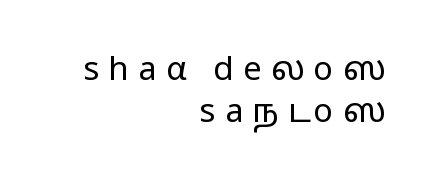
The image shows 33 px wide sans-serif type, upright; set right-aligned, normal line spacing (1.28x), unusually wide letter spacing (+0.28 em), not underlined; medium stroke contrast.
